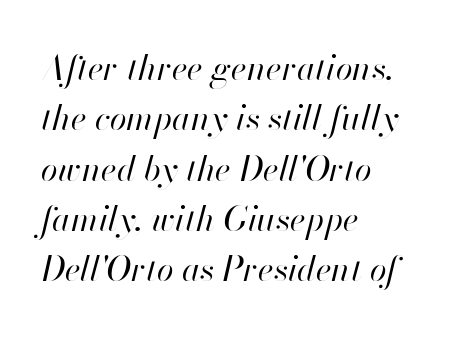
{"italic": "yes", "lean": "right", "slant_degrees": 13, "bold": "no", "weight": "regular", "width": "normal", "stroke_contrast": "high", "x_height": "small", "monospaced": "no", "underline": "no", "align": "left", "line_spacing": "normal", "line_spacing_ratio": 1.48, "letter_spacing": "normal", "letter_spacing_em": 0.0, "glyph_px": 34}
